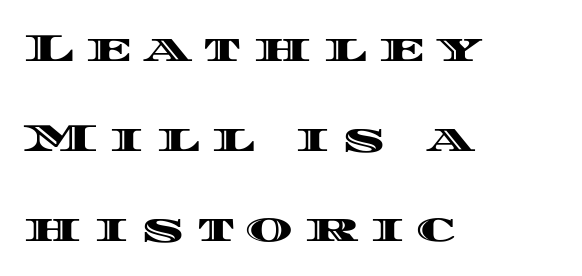
A typesetter would call this heavily tracked-out type. Unmarked baselines from the first word to the last. The designer dialed line spacing up above the default. Left-aligned paragraph, ragged on the right. This sample has the flowing, uneven cadence of proportional lettering. Posture: upright roman.
